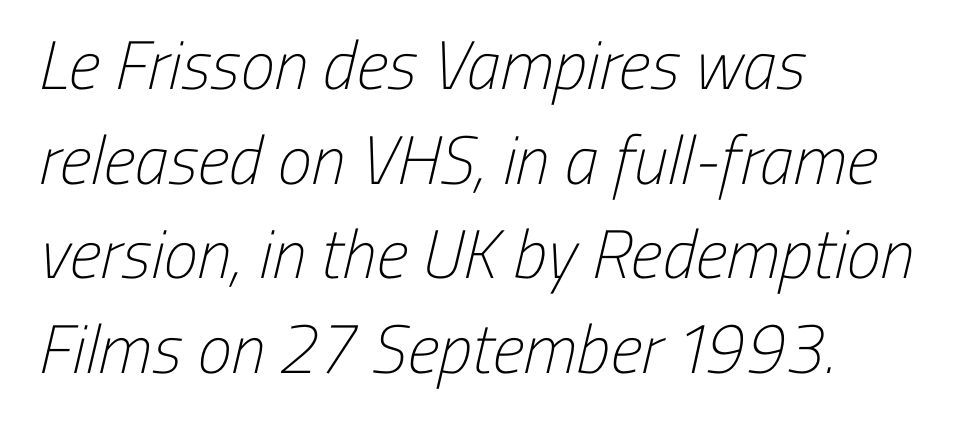
{"serif": "no", "bold": "no", "weight": "light", "width": "condensed", "stroke_contrast": "low", "x_height": "medium", "monospaced": "no", "underline": "no", "align": "left", "line_spacing": "normal", "line_spacing_ratio": 1.37, "letter_spacing": "normal", "letter_spacing_em": 0.0, "glyph_px": 69}
